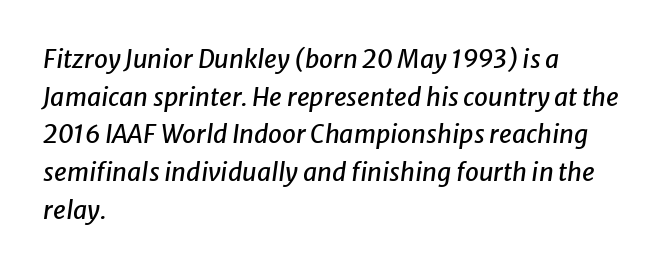
The image shows 25 px text type, italic (leaning right); set left-aligned, normal line spacing (1.51x), normal letter spacing, not underlined.
